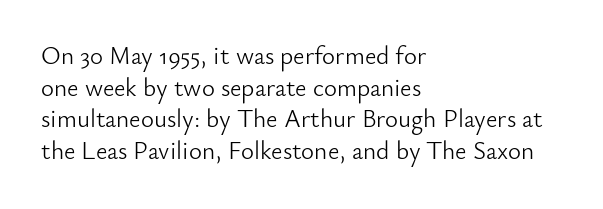
Q: Is the text bold? A: No.
Q: Is the text italic (slanted)? A: No, it is upright.
Q: Is the text underlined? A: No.
Q: How is the paragraph aligned? A: Left-aligned.
Q: Is the spacing between letters normal or unusually wide? A: Normal.
Q: Is the spacing between lines tight, normal or loose? A: Normal.
